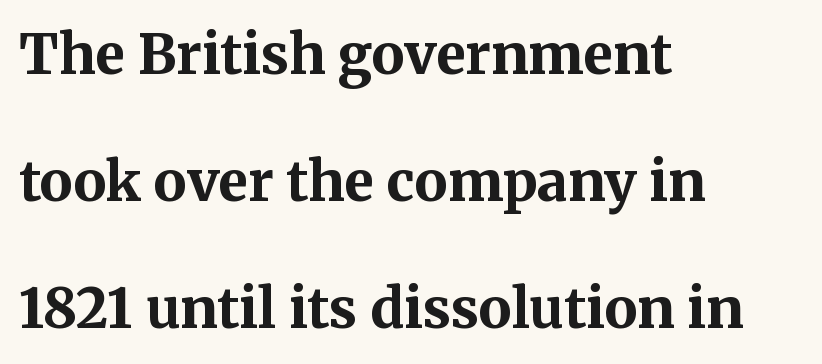
Q: Is the text bold? A: Yes.
Q: Is the text italic (slanted)? A: No, it is upright.
Q: Is the typeface a serif or a sans-serif typeface? A: Serif.
Q: Is the text underlined? A: No.
Q: How is the paragraph aligned? A: Left-aligned.
Q: Is the spacing between letters normal or unusually wide? A: Normal.
Q: Is the spacing between lines tight, normal or loose? A: Loose.
Q: Width (condensed, normal, or wide)? A: Normal.
Q: Stroke contrast? A: Medium.
Q: x-height? A: Medium.
Q: Monospaced? A: No.
